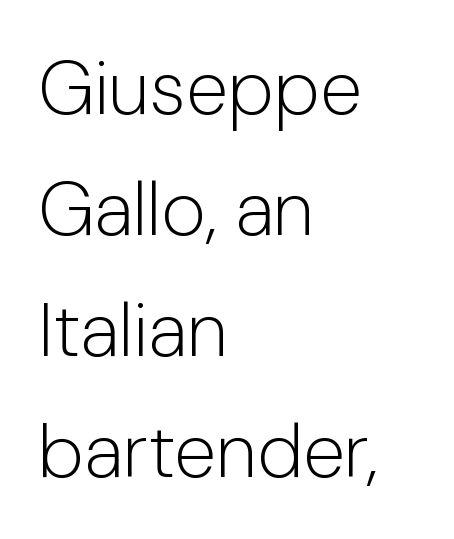
Q: Is the text bold? A: No.
Q: Is the text italic (slanted)? A: No, it is upright.
Q: Is the typeface a serif or a sans-serif typeface? A: Sans-serif.
Q: Is the text underlined? A: No.
Q: How is the paragraph aligned? A: Left-aligned.
Q: Is the spacing between letters normal or unusually wide? A: Normal.
Q: Is the spacing between lines tight, normal or loose? A: Normal.
Q: Width (condensed, normal, or wide)? A: Normal.
Q: Stroke contrast? A: Low.
Q: x-height? A: Medium.
Q: Monospaced? A: No.
